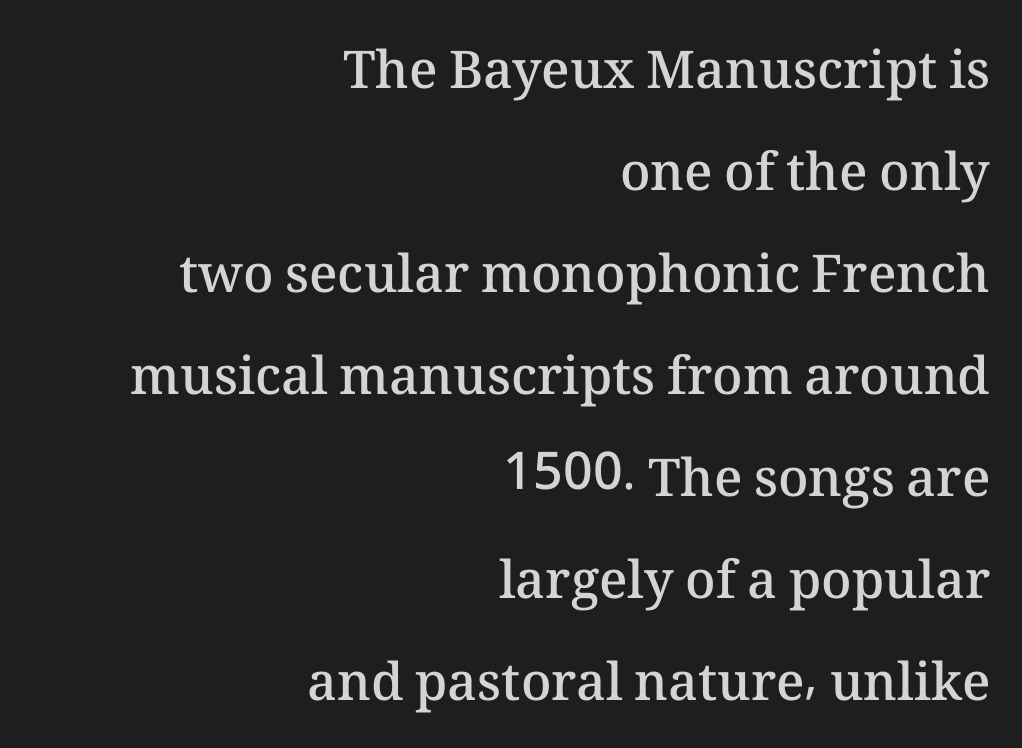
Q: Is the text bold? A: Semi-bold.
Q: Is the text italic (slanted)? A: No, it is upright.
Q: Is the text underlined? A: No.
Q: How is the paragraph aligned? A: Right-aligned.
Q: Is the spacing between letters normal or unusually wide? A: Normal.
Q: Is the spacing between lines tight, normal or loose? A: Loose.
Q: Width (condensed, normal, or wide)? A: Normal.
Q: Stroke contrast? A: Medium.
Q: x-height? A: Medium.
Q: Monospaced? A: No.
